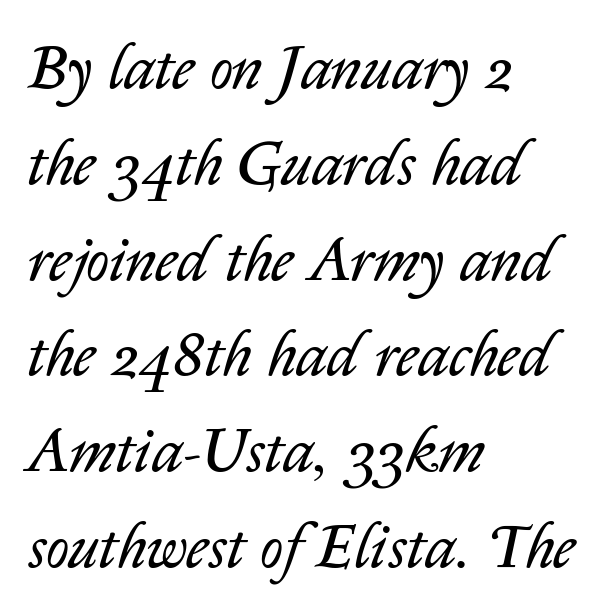
The image shows 63 px regular-weight type, italic (leaning right); set left-aligned, normal line spacing (1.52x), normal letter spacing, not underlined; low stroke contrast and a medium x-height.
